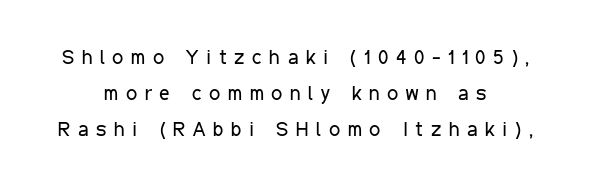
Q: Is the text bold? A: No.
Q: Is the text italic (slanted)? A: No, it is upright.
Q: Is the text underlined? A: No.
Q: How is the paragraph aligned? A: Centered.
Q: Is the spacing between letters normal or unusually wide? A: Unusually wide.
